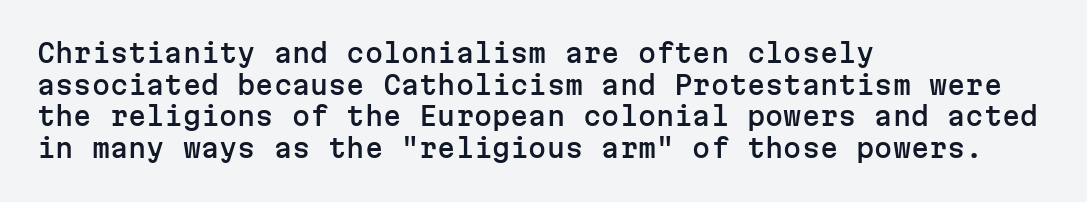
The lettering stays uniformly vertical, giving the passage a roman look. The baseline area is clear. The setting favours the left margin, as ordinary paragraphs usually do. These lines keep a tight, regular rhythm from letter to letter.
